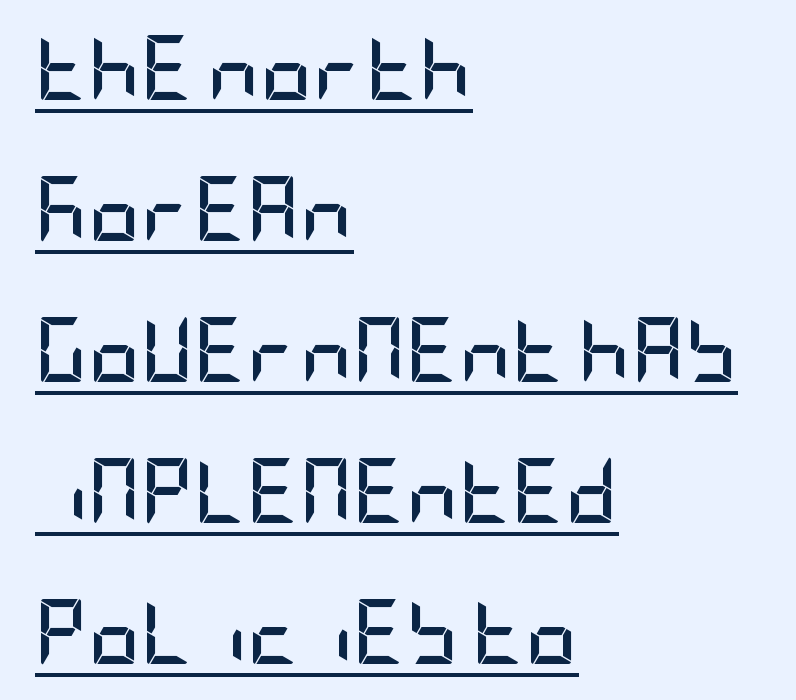
Q: Is the text bold? A: Yes.
Q: Is the text italic (slanted)? A: No, it is upright.
Q: Is the typeface a serif or a sans-serif typeface? A: Sans-serif.
Q: Is the text underlined? A: Yes.
Q: How is the paragraph aligned? A: Left-aligned.
Q: Is the spacing between letters normal or unusually wide? A: Normal.
Q: Is the spacing between lines tight, normal or loose? A: Loose.
Q: Width (condensed, normal, or wide)? A: Condensed.
Q: Stroke contrast? A: Low.
Q: x-height? A: Large.
